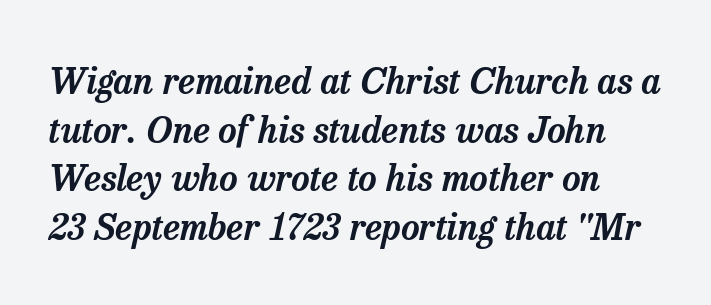
The image shows 36 px serif type, italic (leaning right); set normal line spacing (1.35x), normal letter spacing, not underlined; low stroke contrast and a medium x-height.
